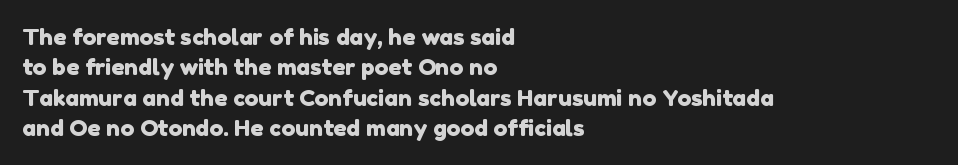
The image shows 23 px text type; set left-aligned, normal line spacing (1.32x), normal letter spacing, not underlined.
